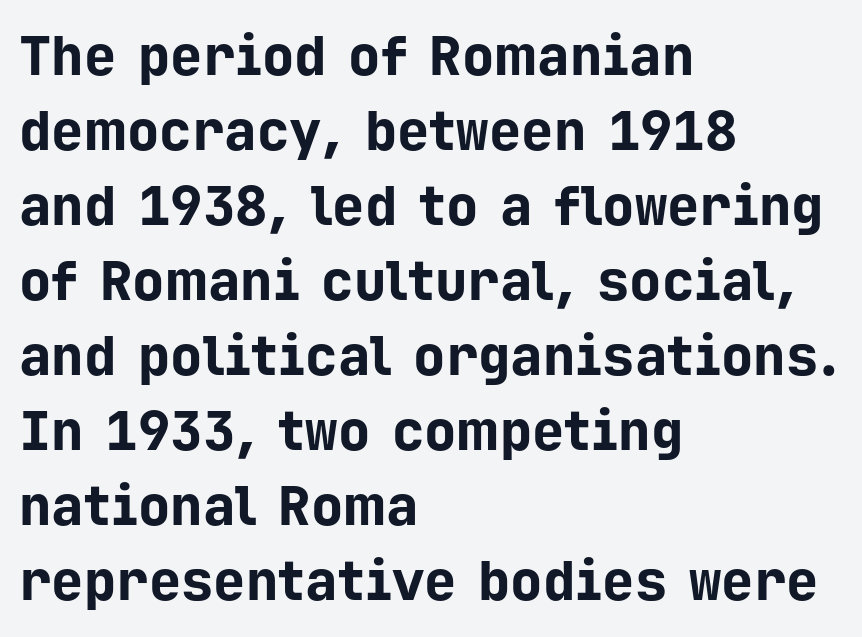
The image shows 54 px bold sans-serif type, upright, monospaced; set left-aligned, normal line spacing (1.39x), normal letter spacing, not underlined; low stroke contrast and a medium x-height.
